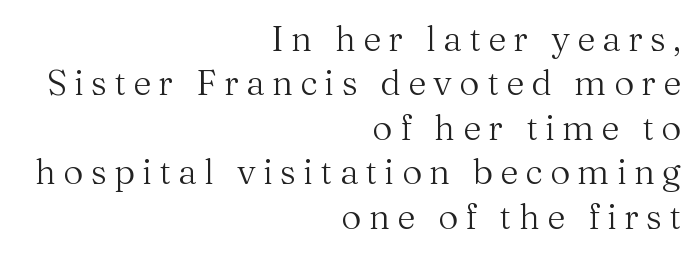
Q: Is the text bold? A: No.
Q: Is the text italic (slanted)? A: No, it is upright.
Q: Is the typeface a serif or a sans-serif typeface? A: Serif.
Q: Is the text underlined? A: No.
Q: How is the paragraph aligned? A: Right-aligned.
Q: Is the spacing between letters normal or unusually wide? A: Unusually wide.
Q: Is the spacing between lines tight, normal or loose? A: Normal.
Q: Width (condensed, normal, or wide)? A: Normal.
Q: Stroke contrast? A: Medium.
Q: x-height? A: Medium.
Q: Monospaced? A: No.
